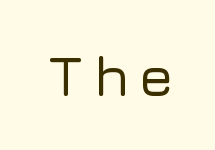
{"serif": "no", "italic": "no", "width": "normal", "stroke_contrast": "low", "x_height": "medium", "monospaced": "no", "underline": "no", "glyph_px": 57}
